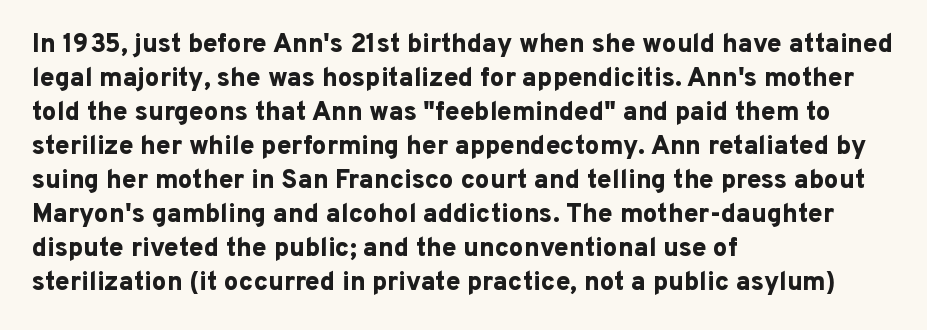
Q: Is the text bold? A: Yes.
Q: Is the text italic (slanted)? A: No, it is upright.
Q: Is the text underlined? A: No.
Q: How is the paragraph aligned? A: Left-aligned.
Q: Is the spacing between letters normal or unusually wide? A: Normal.
Q: Is the spacing between lines tight, normal or loose? A: Normal.
